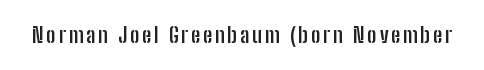
Pretty heavy lettering here — definitely bold. The passage shown is not underscored anywhere. Do the letters lean? They stand straight.
